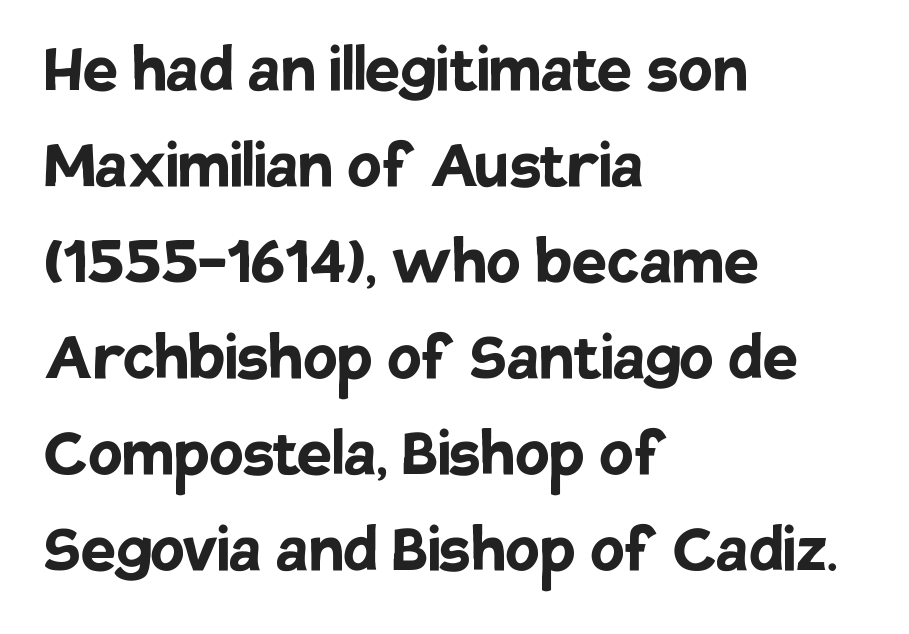
Q: Is the text bold? A: Yes.
Q: Is the text italic (slanted)? A: No, it is upright.
Q: Is the typeface a serif or a sans-serif typeface? A: Sans-serif.
Q: Is the text underlined? A: No.
Q: How is the paragraph aligned? A: Left-aligned.
Q: Is the spacing between letters normal or unusually wide? A: Normal.
Q: Width (condensed, normal, or wide)? A: Normal.
Q: Stroke contrast? A: Low.
Q: x-height? A: Large.
Q: Monospaced? A: No.
